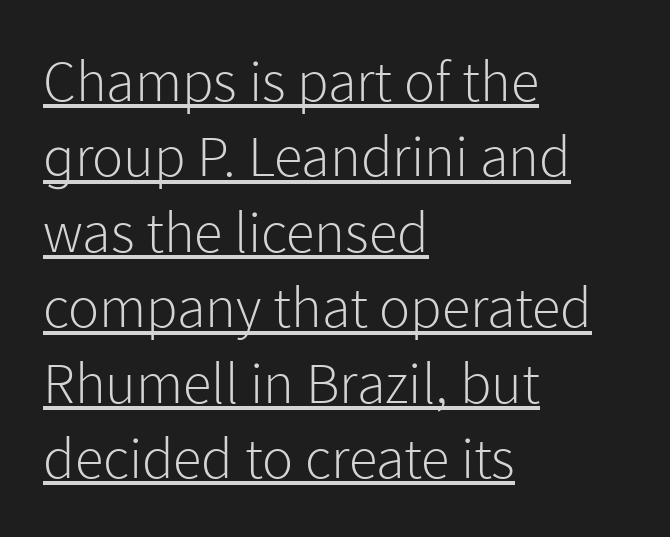
The typesetter chose a ragged-right arrangement here. A quiet, ordinary-to-light weight characterises the typeface. The lettering is marked with a stroke running underneath it. Tall strokes in this sample are plumb rather than angled. Quick note: interline space is typical.
